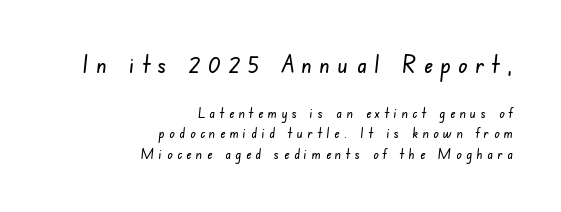
Q: Is the text underlined? A: No.
Q: How is the paragraph aligned? A: Right-aligned.
Q: Is the spacing between letters normal or unusually wide? A: Unusually wide.
Q: Is the spacing between lines tight, normal or loose? A: Normal.
Q: Which block of text is set in a larger size, the first (top) or the second (bottom)? A: The first (top) one.
